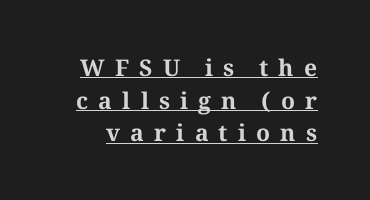
These lines sit exactly where default settings would place them. Inter-character spacing is expanded well beyond the font's built-in metrics. The strokes are fattened all the way to bold. Style check: upright. Has an underline been added? It has.
